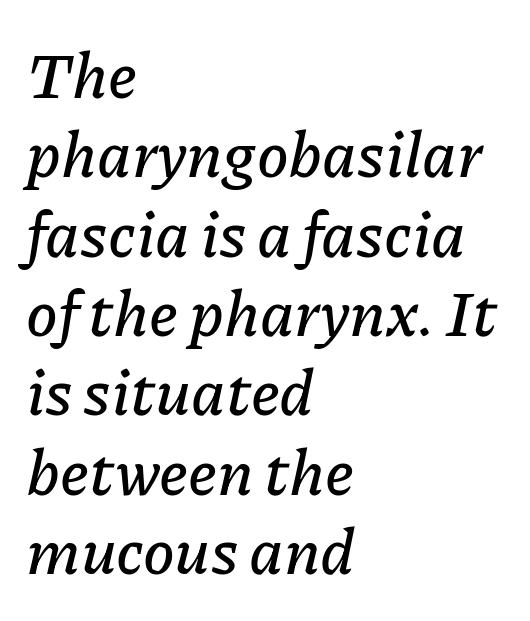
Here the designer chose a conventional face with non-uniform glyph widths. Descender tails drop into unmarked territory. Tracking here is standard; glyphs follow each other at the usual distance. The lines in this sample share a left origin and differ only in where they stop. Italic? Definitely — the glyphs are oblique.
